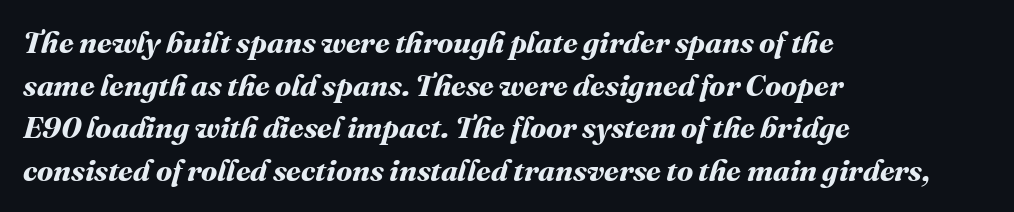
{"bold": "yes", "weight": "bold", "width": "normal", "stroke_contrast": "medium", "x_height": "medium", "monospaced": "no", "underline": "no", "align": "left", "line_spacing": "normal", "line_spacing_ratio": 1.42, "letter_spacing": "normal", "letter_spacing_em": 0.0, "glyph_px": 30}
